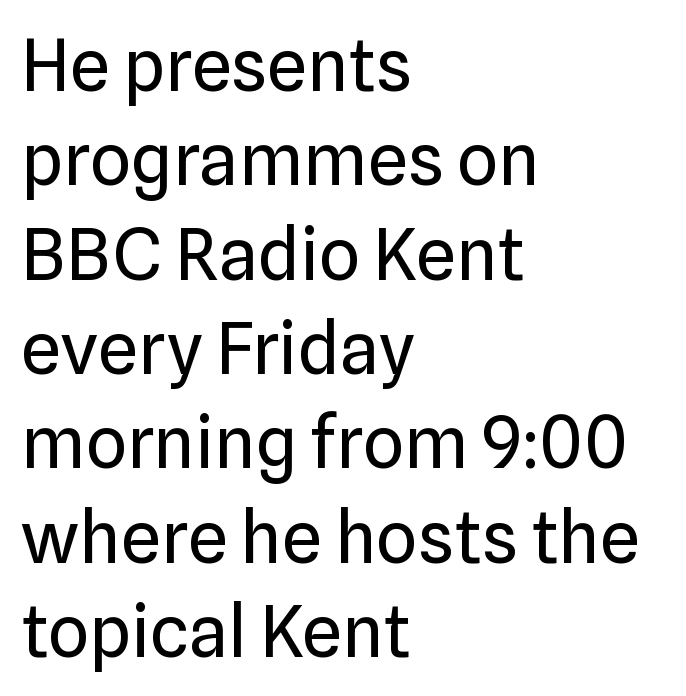
Decoration check: the copy has no underline. The face looks like a standard text weight, possibly lighter. Characters follow at the spacing the type designer built in. Line spacing here is normal. Type style note: lacks serifs.
